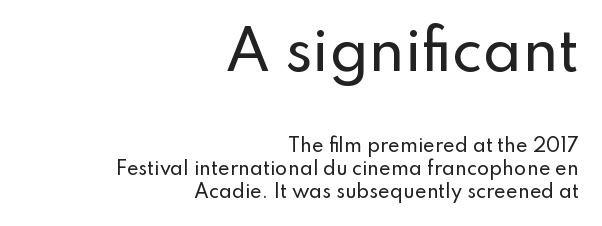
The letterforms sit shoulder to shoulder at normal distance. If you measured baseline to baseline, you'd find a middling distance. Clear beneath every line of the passage. Characters remain perfectly vertical along every line. Font category for this specimen: sans-serif. This rendering uses right alignment, leaving the left contour irregular.
